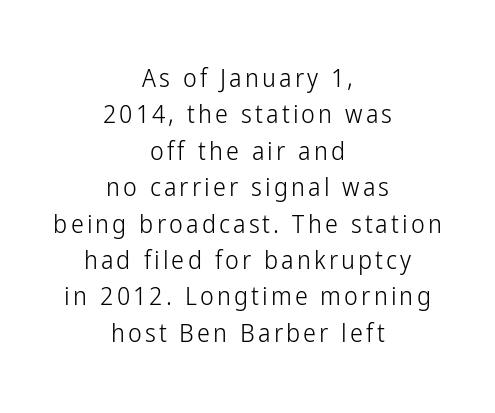
Q: Is the text bold? A: No.
Q: Is the text italic (slanted)? A: No, it is upright.
Q: Is the text underlined? A: No.
Q: How is the paragraph aligned? A: Centered.
Q: Is the spacing between lines tight, normal or loose? A: Normal.
